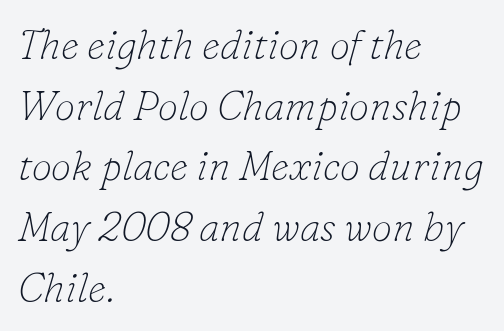
The image shows 41 px thin serif type, italic (leaning right); set left-aligned, normal line spacing (1.48x), normal letter spacing, not underlined; low stroke contrast and a small x-height.
